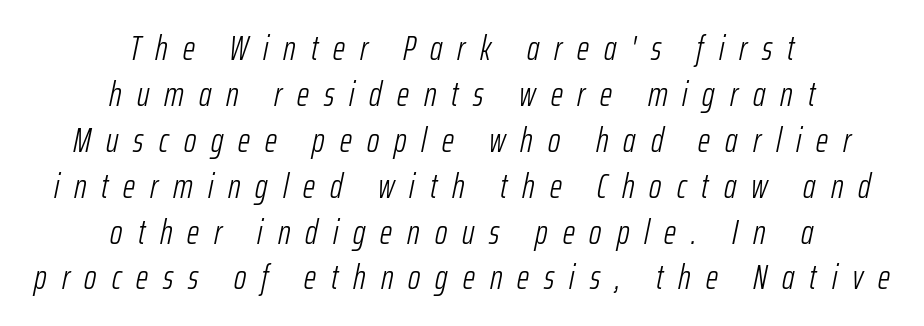
{"italic": "yes", "lean": "right", "slant_degrees": 12, "bold": "no", "weight": "light", "width": "condensed", "stroke_contrast": "low", "x_height": "medium", "monospaced": "no", "underline": "no", "align": "center", "line_spacing": "normal", "line_spacing_ratio": 1.35, "letter_spacing": "wide", "letter_spacing_em": 0.44, "glyph_px": 34}
